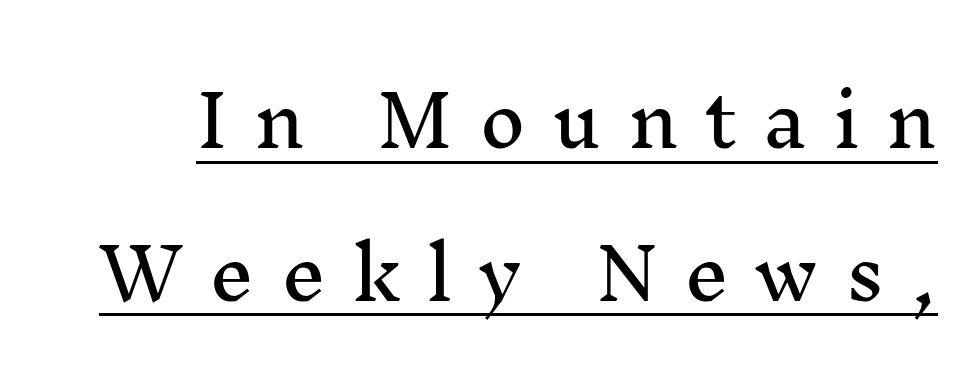
The image shows 71 px serif type, upright; set loose line spacing (2.15x), unusually wide letter spacing (+0.37 em), underlined; medium stroke contrast and a medium x-height.
